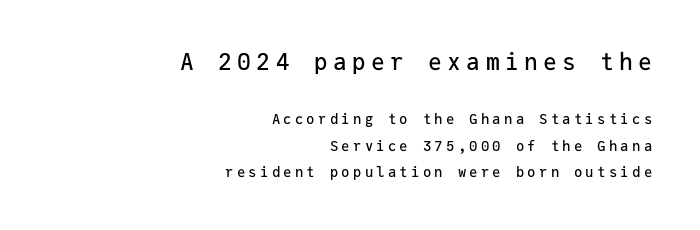
Quick note: interline space is abundant. Observe the wide spacing: letters keep a clear distance from each other. Nope, not italic — everything's standing straight. The foot of each line stays bare and open.
